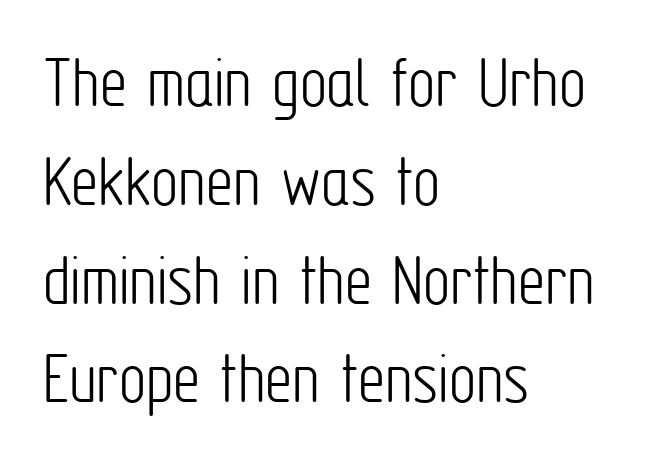
No extra ink here — the face is not bold. Nothing unusual about the tracking: characters are spaced as the font intends. Underlining? Definitely not there. To sum up the face: it is a sans, with no serifs.
